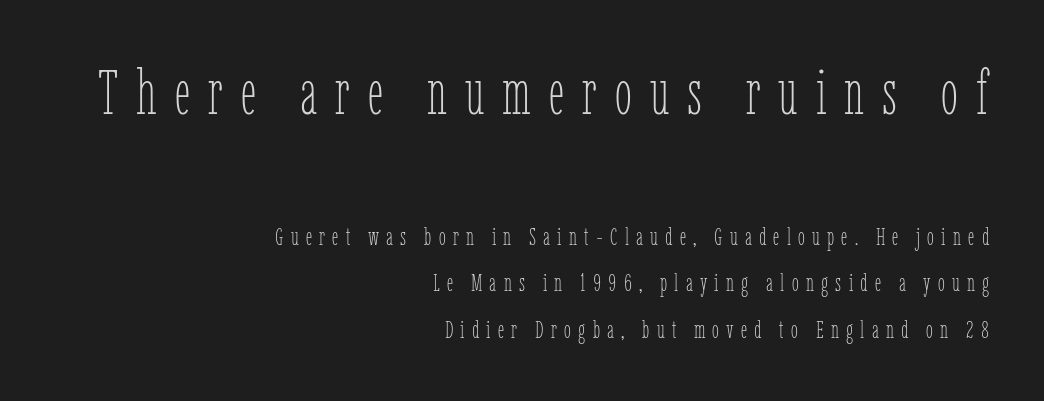
This sample has the flowing, uneven cadence of proportional lettering. A typesetter would call this heavily tracked-out type. The area under the type is left untouched. Is there any slant? The stems are plumb.
